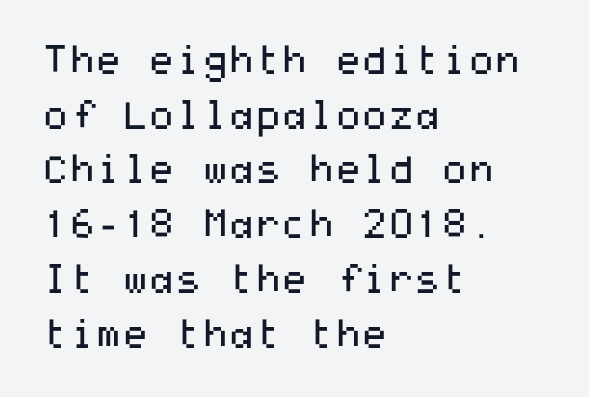
Q: Is the text bold? A: No.
Q: Is the text italic (slanted)? A: No, it is upright.
Q: Is the typeface a serif or a sans-serif typeface? A: Sans-serif.
Q: Is the text underlined? A: No.
Q: How is the paragraph aligned? A: Left-aligned.
Q: Is the spacing between letters normal or unusually wide? A: Normal.
Q: Is the spacing between lines tight, normal or loose? A: Normal.
Q: Width (condensed, normal, or wide)? A: Wide.
Q: Stroke contrast? A: Medium.
Q: x-height? A: Medium.
